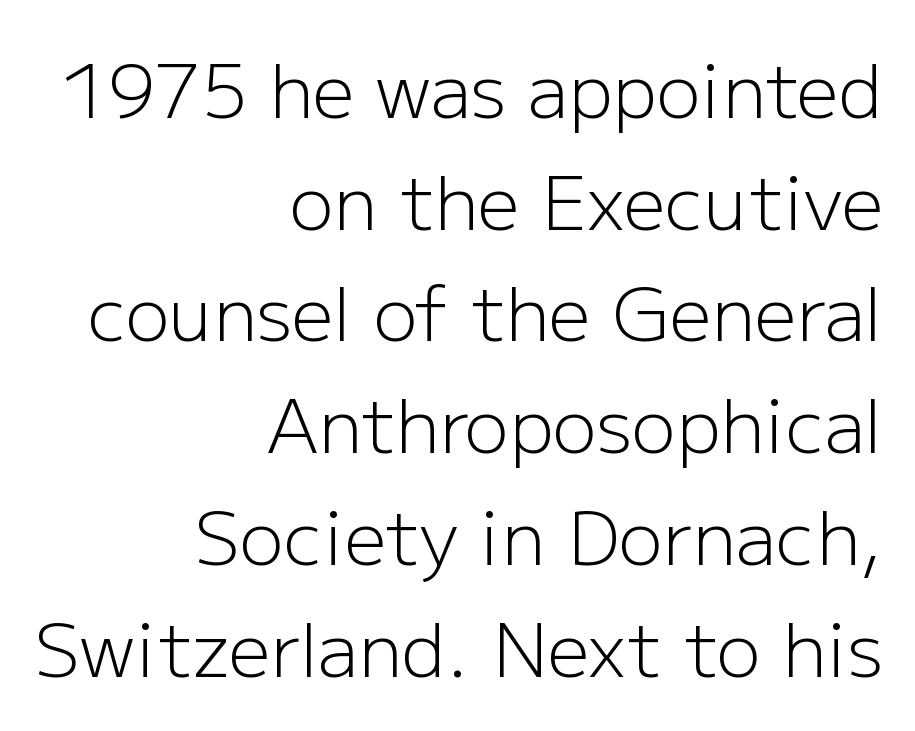
Q: Is the text bold? A: No.
Q: Is the text italic (slanted)? A: No, it is upright.
Q: Is the typeface a serif or a sans-serif typeface? A: Sans-serif.
Q: Is the text underlined? A: No.
Q: How is the paragraph aligned? A: Right-aligned.
Q: Is the spacing between letters normal or unusually wide? A: Normal.
Q: Is the spacing between lines tight, normal or loose? A: Normal.
Q: Width (condensed, normal, or wide)? A: Normal.
Q: Stroke contrast? A: Low.
Q: x-height? A: Medium.
Q: Monospaced? A: No.
